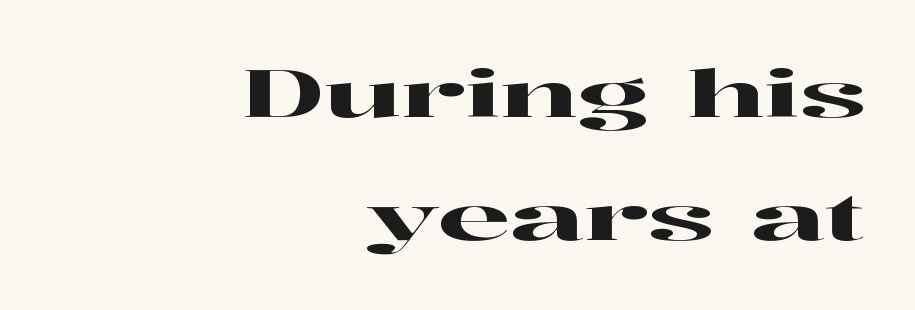
{"serif": "yes", "italic": "no", "width": "wide", "stroke_contrast": "high", "x_height": "medium", "monospaced": "no", "underline": "no", "align": "right", "line_spacing": "loose", "line_spacing_ratio": 1.9, "letter_spacing": "normal", "letter_spacing_em": 0.0, "glyph_px": 65}
